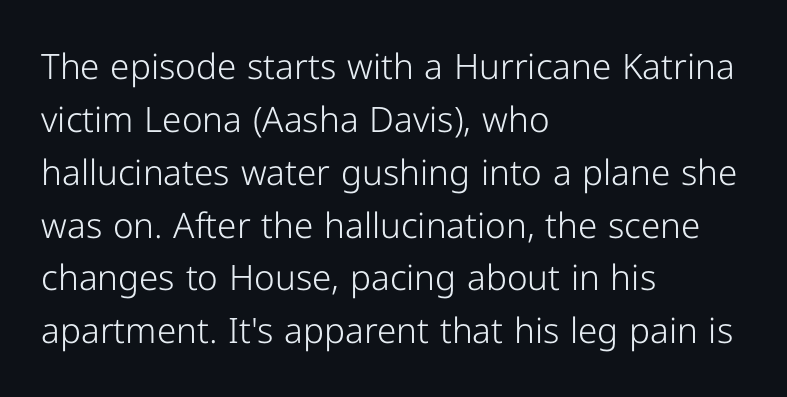
Italic: no, the glyphs are upright roman. Weight: in the light-to-regular range. Beneath every word, the page is bare. Default kerning and tracking; the words read as compact shapes. Compared with a centered layout, this one pins lines to the left instead.
